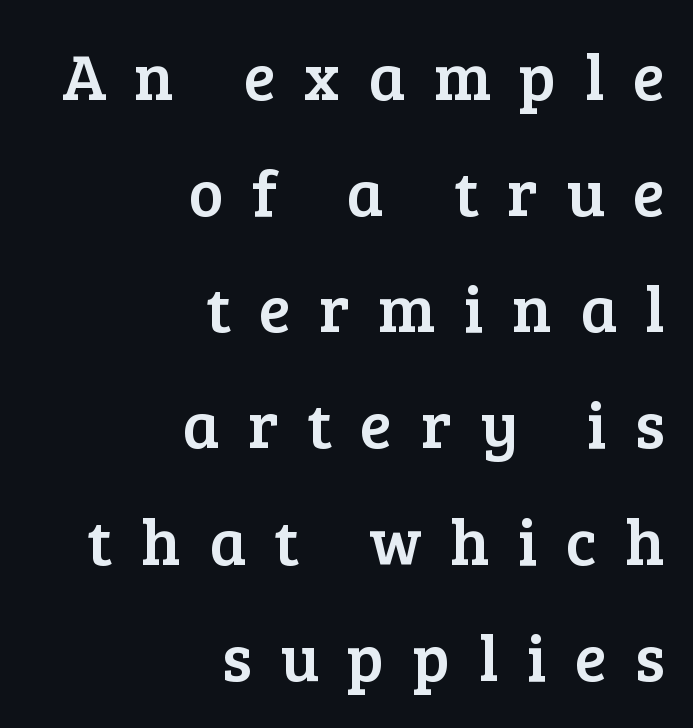
Q: Is the text italic (slanted)? A: No, it is upright.
Q: Is the typeface a serif or a sans-serif typeface? A: Serif.
Q: Is the text underlined? A: No.
Q: How is the paragraph aligned? A: Right-aligned.
Q: Is the spacing between letters normal or unusually wide? A: Unusually wide.
Q: Width (condensed, normal, or wide)? A: Normal.
Q: Stroke contrast? A: Low.
Q: x-height? A: Medium.
Q: Monospaced? A: No.
